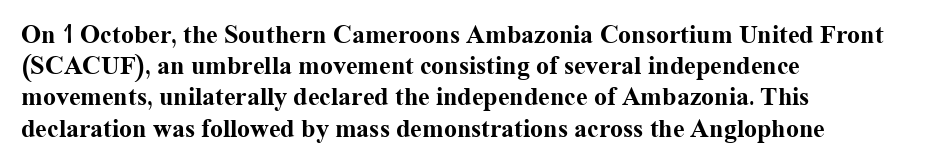
The image shows 26 px bold type, upright; set left-aligned, line spacing 1.2x, normal letter spacing, not underlined.
